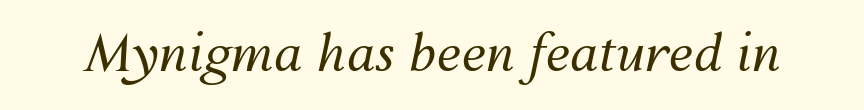
The image shows 50 px regular-weight type, italic (leaning right); set normal letter spacing, not underlined; medium stroke contrast and a medium x-height.
